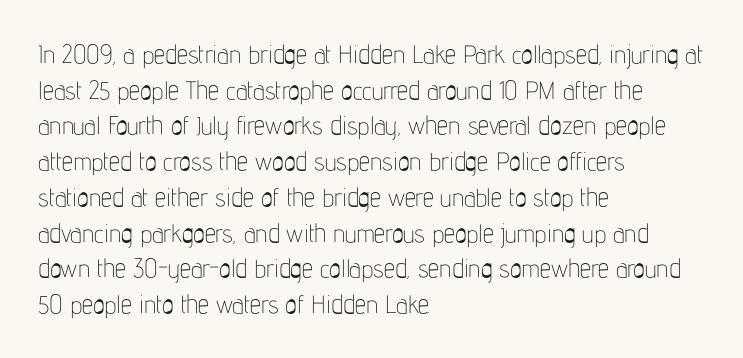
{"italic": "no", "bold": "no", "underline": "no", "align": "left", "line_spacing": "normal", "line_spacing_ratio": 1.43, "letter_spacing": "normal", "letter_spacing_em": 0.0, "glyph_px": 25}
